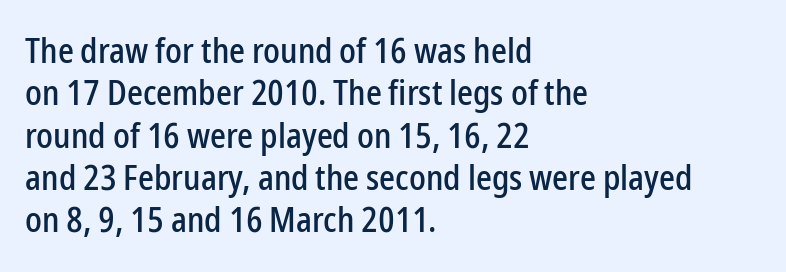
If you drew a ruler down the left edge, every line would touch it. The specimen omits any rule beneath the text block's lines. The face used here is a sans, in the tradition of grotesques and geometrics. The letters stand straight up with perfectly vertical stems. Nobody touched the tracking dial on this one. Proportional: the letters do not fall into vertical columns.
